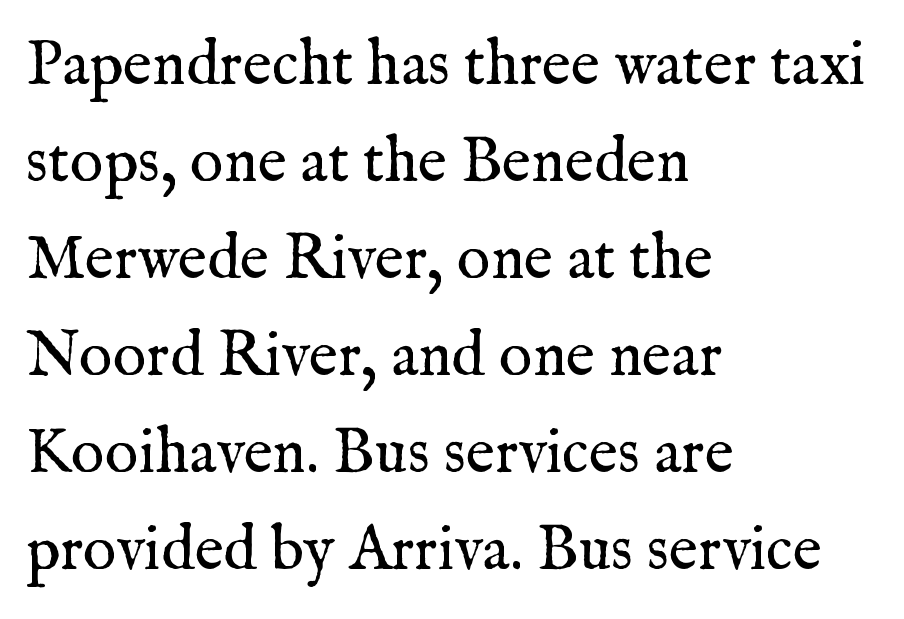
The rendering shows small feet on the letterforms — a serif design. How would I describe the line gaps? Plain and ordinary. Varying glyph widths throughout — classic text-font behaviour. No italicization has been applied; the sample stays upright. The type is set solid horizontally, with unmodified tracking.
